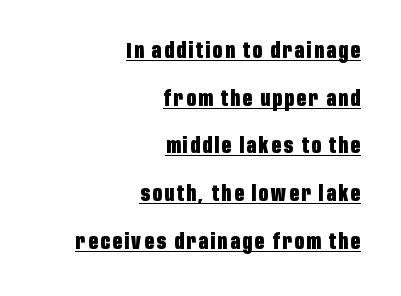
Rendered with straight, roman letterforms. The passage shown stacks its lines with a broad gap. Compared with an ordinary text face, these strokes are far heavier — a full bold. Honestly, the underline is the first thing you notice here.
